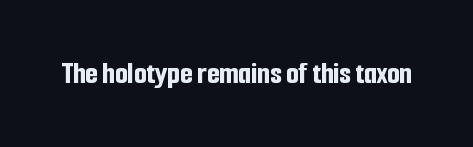
{"serif": "no", "italic": "no", "bold": "yes", "weight": "bold", "width": "condensed", "stroke_contrast": "low", "x_height": "medium", "monospaced": "no", "underline": "no", "letter_spacing": "normal", "letter_spacing_em": 0.0, "glyph_px": 32}
